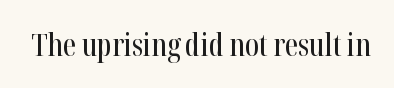
The image shows 30 px condensed serif type, upright; set normal letter spacing, not underlined; high stroke contrast and a medium x-height.
